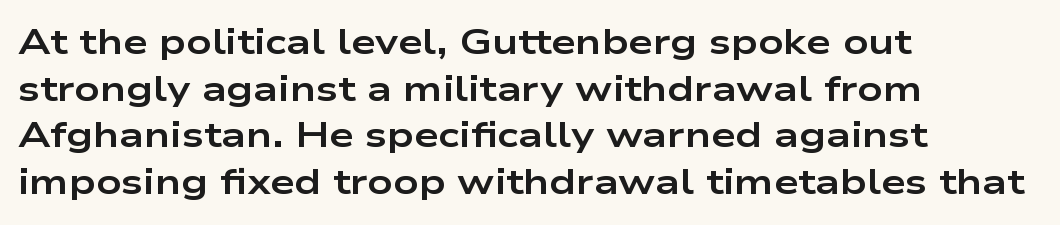
{"serif": "no", "italic": "no", "bold": "yes", "weight": "bold", "width": "wide", "stroke_contrast": "low", "x_height": "medium", "monospaced": "no", "underline": "no", "align": "left", "line_spacing": "normal", "line_spacing_ratio": 1.33, "letter_spacing": "normal", "letter_spacing_em": 0.0, "glyph_px": 35}
